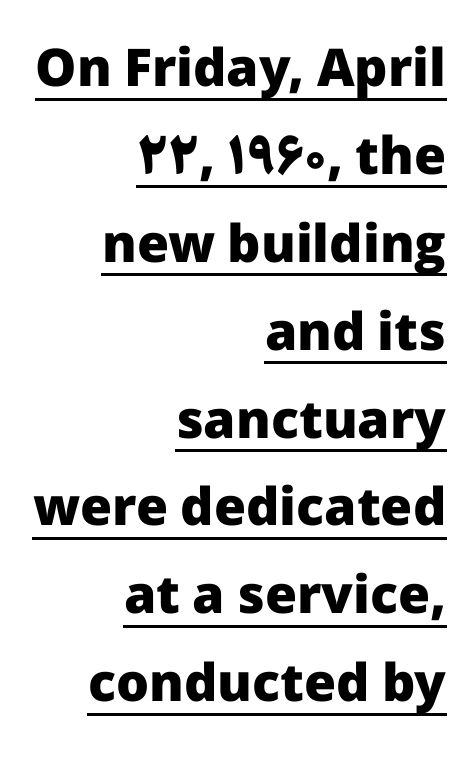
{"serif": "no", "italic": "no", "bold": "yes", "weight": "heavy", "width": "normal", "stroke_contrast": "low", "x_height": "medium", "monospaced": "no", "underline": "yes", "align": "right", "line_spacing": "normal", "line_spacing_ratio": 1.69, "letter_spacing": "normal", "letter_spacing_em": 0.0, "glyph_px": 52}
